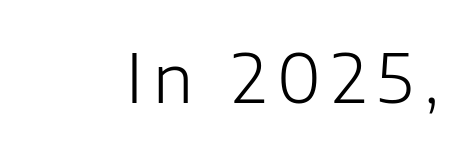
Q: Is the text bold? A: No.
Q: Is the text italic (slanted)? A: No, it is upright.
Q: Is the typeface a serif or a sans-serif typeface? A: Sans-serif.
Q: Is the text underlined? A: No.
Q: Width (condensed, normal, or wide)? A: Normal.
Q: Stroke contrast? A: Low.
Q: x-height? A: Medium.
Q: Monospaced? A: No.
